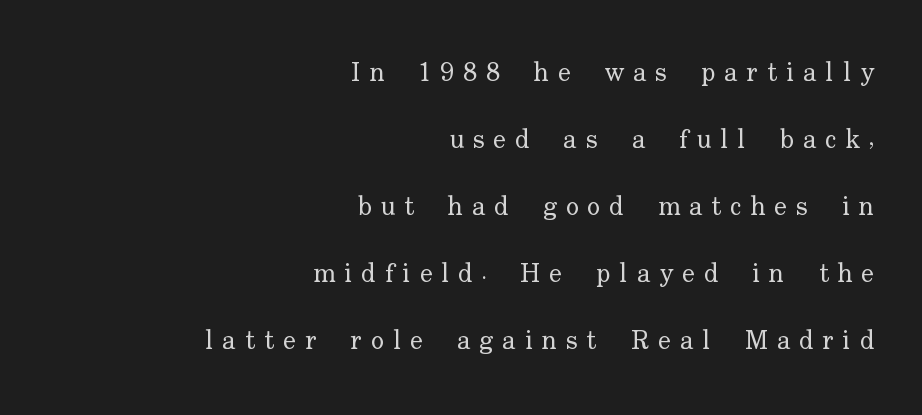
Where is the straight margin? On the right. What's the leading like? Stretched, with rows far apart. Beneath every word, the page is bare. This sample uses expanded letter spacing, leaving extra air between glyphs. The cut favours lightness, reaching ordinary text weight at its darkest. Vertical strokes here are truly vertical.
